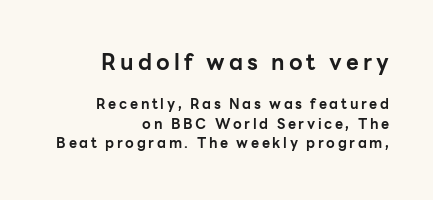
{"italic": "no", "bold": "yes", "underline": "no", "align": "right", "line_spacing": "normal", "line_spacing_ratio": 1.39, "larger_block": "first", "size_ratio": 1.57, "glyph_px": 22}
